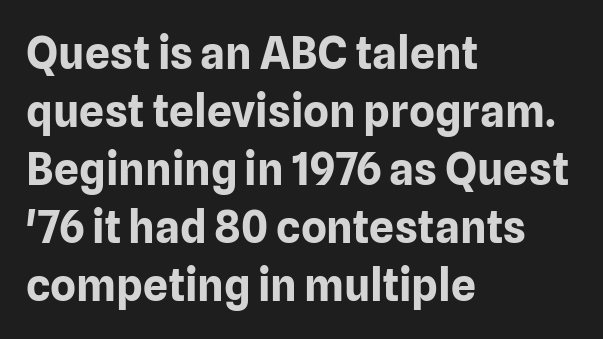
The image shows 44 px bold sans-serif type, upright; set left-aligned, normal line spacing (1.32x), normal letter spacing, not underlined; low stroke contrast and a medium x-height.
